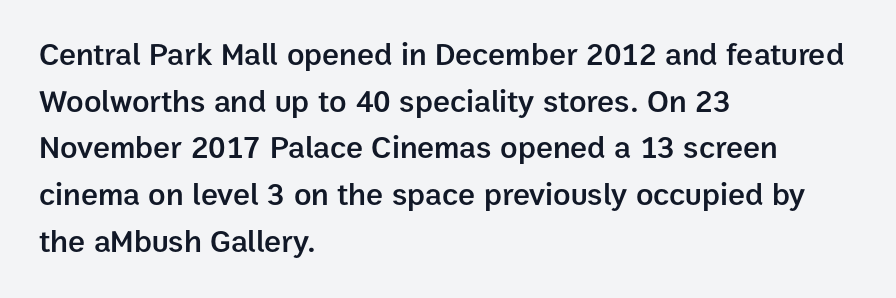
{"serif": "no", "italic": "no", "bold": "semi", "weight": "semibold", "width": "normal", "stroke_contrast": "low", "x_height": "medium", "monospaced": "no", "underline": "no", "align": "left", "line_spacing": "normal", "line_spacing_ratio": 1.46, "letter_spacing": "normal", "letter_spacing_em": 0.0, "glyph_px": 32}
